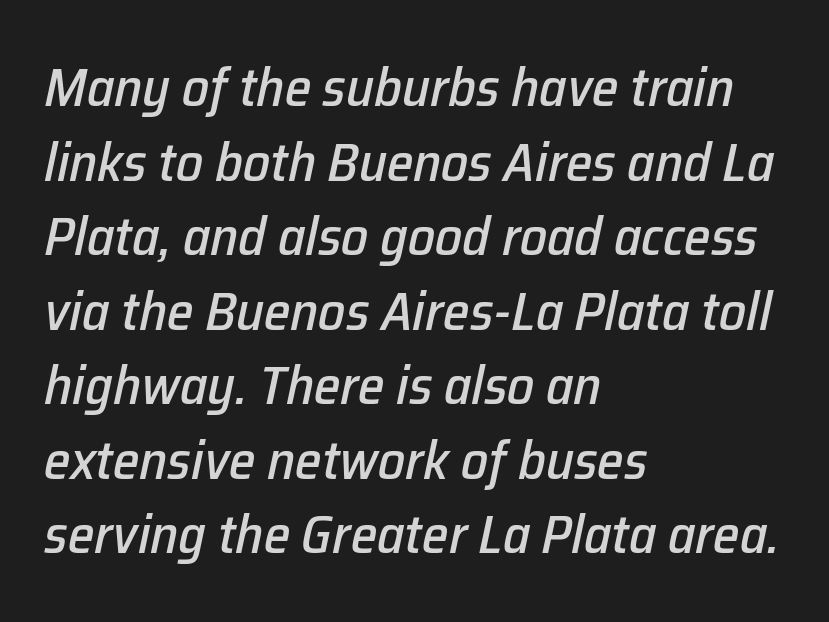
The image shows 54 px text type, italic (leaning right); set left-aligned, normal line spacing (1.38x), normal letter spacing, not underlined; low stroke contrast and a medium x-height.
